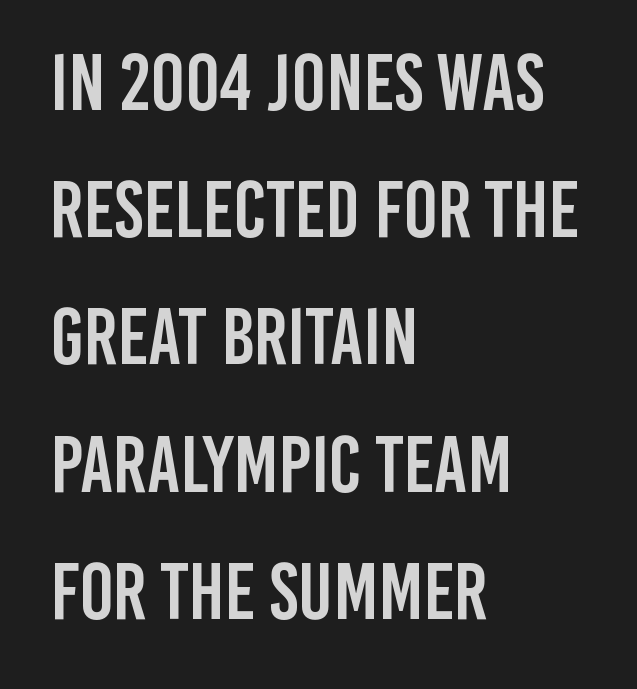
You could call the tracking neutral — neither tight nor loose. A normal amount of white space separates one row of letters from the next. Is this a sans? Yes — the strokes have no serifs. Every character sits straight up, as roman type does.
